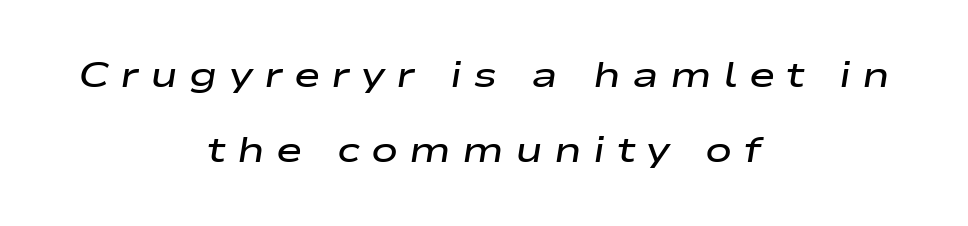
{"italic": "yes", "lean": "right", "slant_degrees": 9, "bold": "semi", "weight": "semibold", "width": "wide", "stroke_contrast": "low", "x_height": "medium", "monospaced": "no", "underline": "no", "align": "center", "line_spacing": "loose", "line_spacing_ratio": 2.09, "letter_spacing": "wide", "letter_spacing_em": 0.31, "glyph_px": 36}
